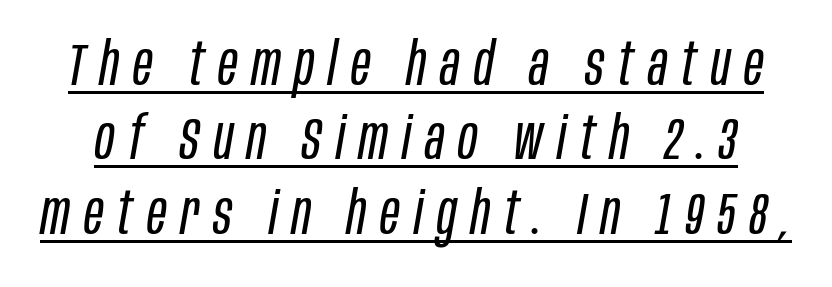
{"italic": "yes", "lean": "right", "slant_degrees": 10, "bold": "no", "weight": "regular", "width": "condensed", "stroke_contrast": "low", "x_height": "large", "monospaced": "no", "underline": "yes", "line_spacing": "normal", "line_spacing_ratio": 1.26, "letter_spacing": "wide", "letter_spacing_em": 0.24, "glyph_px": 59}
